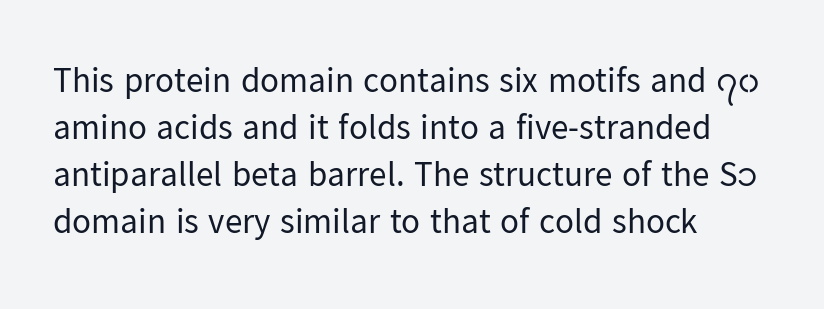
A roman cut, with each character standing at attention. Honestly, the row spacing looks completely unremarkable. Check the space under the baseline: it is left empty. Characters follow at the spacing the type designer built in.
